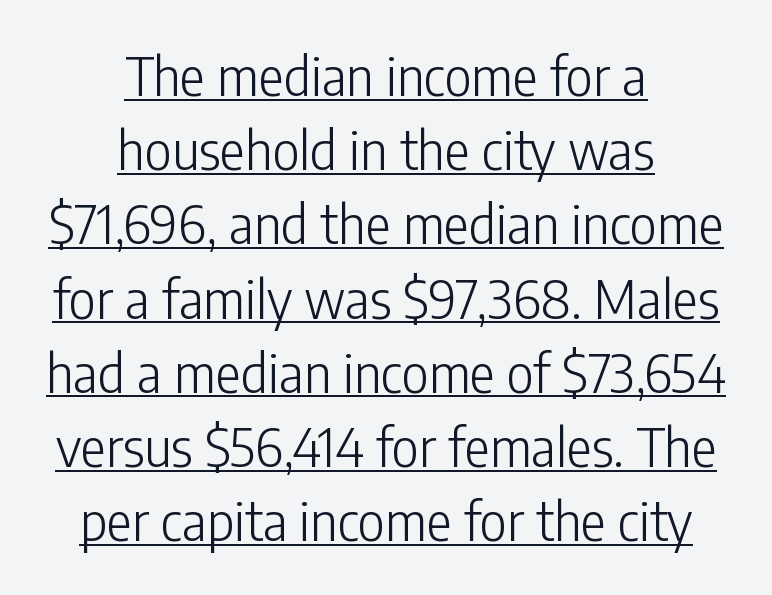
Q: Is the text bold? A: No.
Q: Is the text italic (slanted)? A: No, it is upright.
Q: Is the typeface a serif or a sans-serif typeface? A: Sans-serif.
Q: Is the text underlined? A: Yes.
Q: How is the paragraph aligned? A: Centered.
Q: Is the spacing between letters normal or unusually wide? A: Normal.
Q: Is the spacing between lines tight, normal or loose? A: Normal.
Q: Width (condensed, normal, or wide)? A: Condensed.
Q: Stroke contrast? A: Low.
Q: x-height? A: Medium.
Q: Monospaced? A: No.
